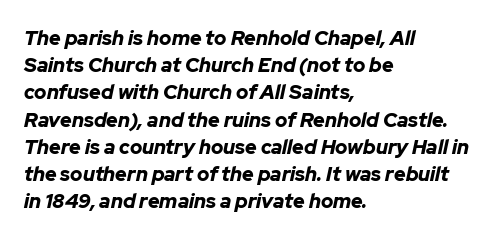
Where is the straight margin? On the left. The foot of each line stays bare and open. The line-height multiplier appears to be the usual default. The text carries the slant typical of an italic or oblique font.
